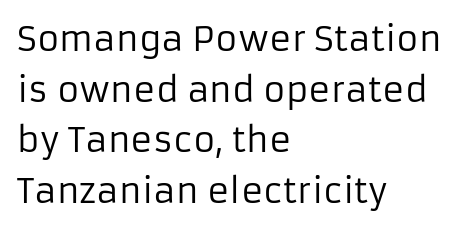
Q: Is the text bold? A: No.
Q: Is the text italic (slanted)? A: No, it is upright.
Q: Is the typeface a serif or a sans-serif typeface? A: Sans-serif.
Q: Is the text underlined? A: No.
Q: How is the paragraph aligned? A: Left-aligned.
Q: Is the spacing between letters normal or unusually wide? A: Normal.
Q: Is the spacing between lines tight, normal or loose? A: Normal.
Q: Width (condensed, normal, or wide)? A: Normal.
Q: Stroke contrast? A: Low.
Q: x-height? A: Medium.
Q: Monospaced? A: No.
